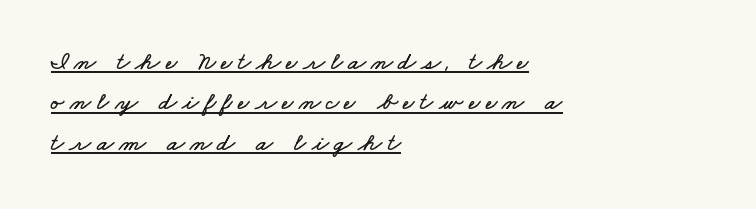
The image shows 25 px text type; set left-aligned, normal line spacing (1.62x), unusually wide letter spacing (+0.22 em), underlined.
